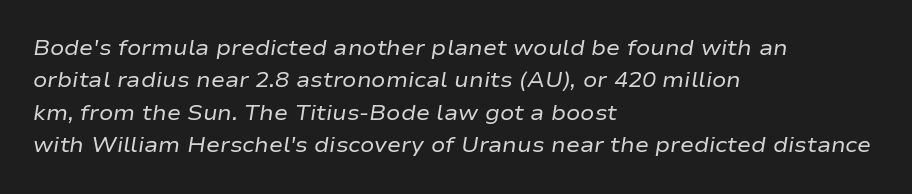
{"italic": "yes", "lean": "right", "slant_degrees": 9, "bold": "no", "underline": "no", "align": "left", "line_spacing": "normal", "line_spacing_ratio": 1.54, "letter_spacing": "normal", "letter_spacing_em": 0.0, "glyph_px": 21}
